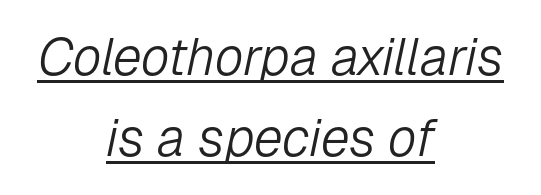
Q: Is the text bold? A: No.
Q: Is the text italic (slanted)? A: Yes, it leans right by about 12 degrees.
Q: Is the text underlined? A: Yes.
Q: How is the paragraph aligned? A: Centered.
Q: Is the spacing between letters normal or unusually wide? A: Normal.
Q: Is the spacing between lines tight, normal or loose? A: Normal.
Q: Width (condensed, normal, or wide)? A: Normal.
Q: Stroke contrast? A: Low.
Q: x-height? A: Medium.
Q: Monospaced? A: No.
